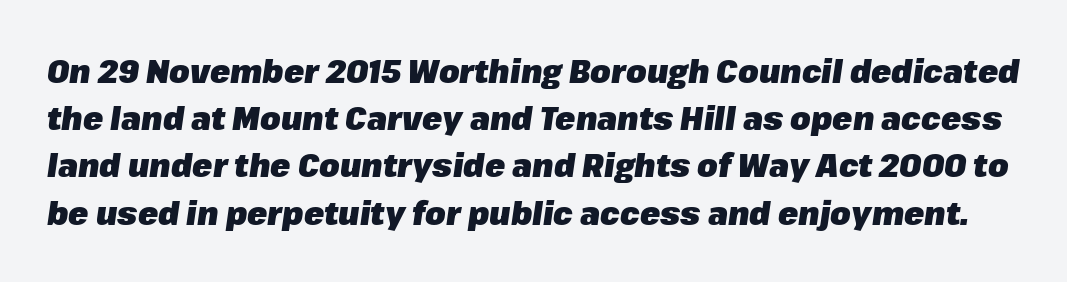
Q: Is the text bold? A: Yes.
Q: Is the text italic (slanted)? A: Yes, it leans right by about 8 degrees.
Q: Is the text underlined? A: No.
Q: Is the spacing between letters normal or unusually wide? A: Normal.
Q: Is the spacing between lines tight, normal or loose? A: Normal.
Q: Width (condensed, normal, or wide)? A: Normal.
Q: Stroke contrast? A: Low.
Q: x-height? A: Medium.
Q: Monospaced? A: No.
